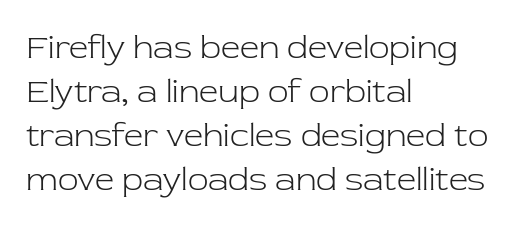
{"serif": "yes", "italic": "no", "bold": "no", "weight": "light", "width": "normal", "stroke_contrast": "low", "x_height": "medium", "monospaced": "no", "underline": "no", "align": "left", "line_spacing": "normal", "line_spacing_ratio": 1.29, "letter_spacing": "normal", "letter_spacing_em": 0.0, "glyph_px": 34}
